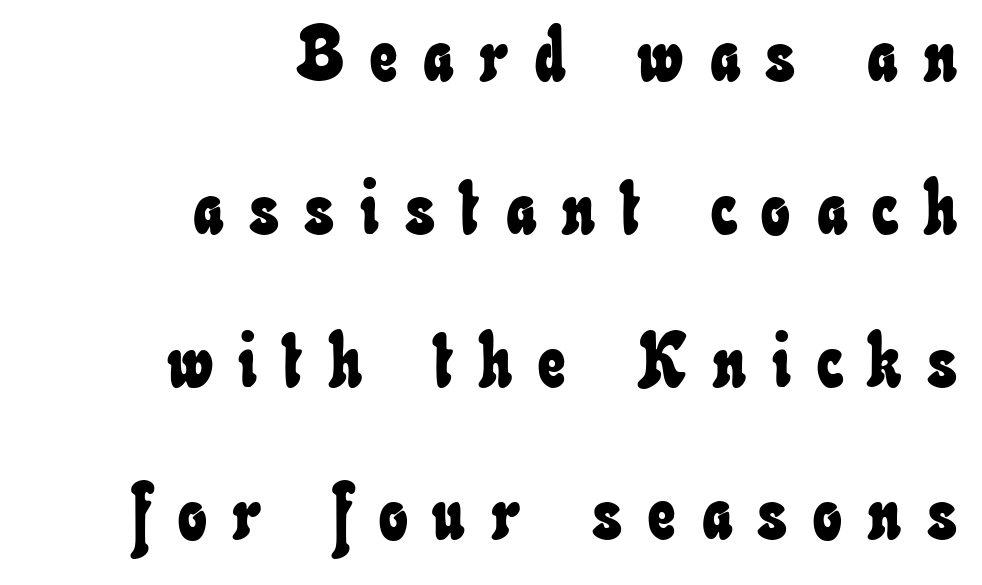
Anything drawn beneath the words? Only blank space. Line spacing here is loose. Loose tracking; the words dissolve into strings of separated letters. The passage shown is typed in a proportional face where columns would drift. Visually the block forms a straight wall on the right and a jagged coastline on the left.
